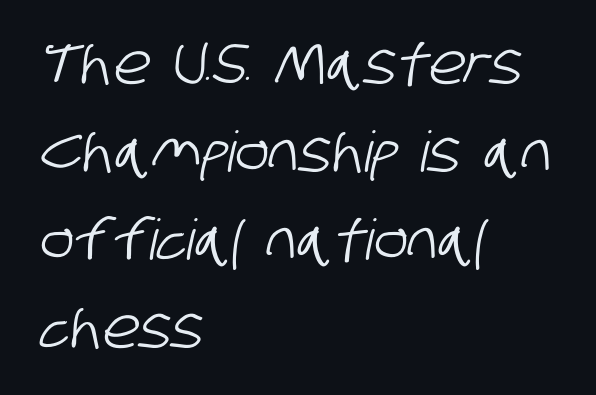
Casual observation: everything's shoved over to the left. Nobody touched the tracking dial on this one. Whoever set this chose a conventional vertical rhythm. Spacing verdict: proportional, widths tailored to each character.
